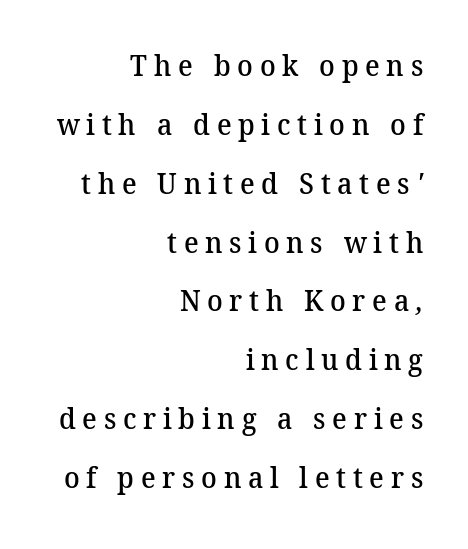
The image shows 29 px semibold serif type; set right-aligned, loose line spacing (2.03x), unusually wide letter spacing (+0.23 em), not underlined; medium stroke contrast and a medium x-height.
